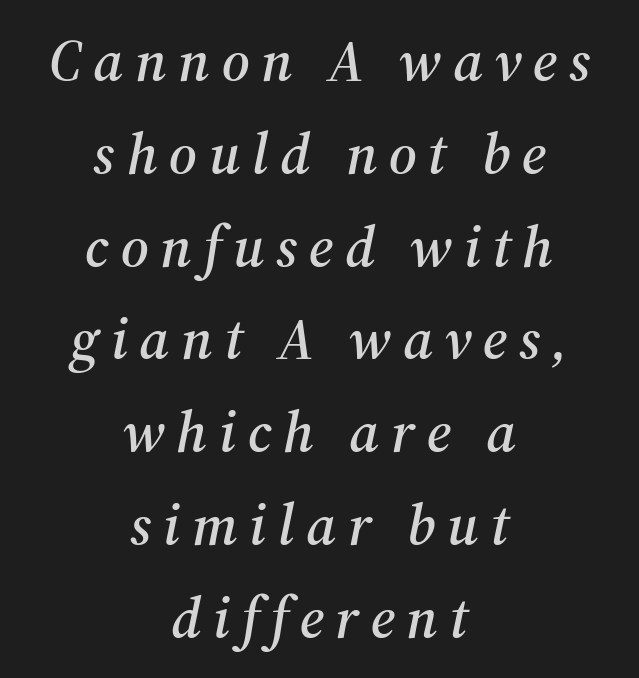
{"serif": "yes", "italic": "yes", "lean": "right", "slant_degrees": 12, "width": "normal", "stroke_contrast": "medium", "x_height": "medium", "monospaced": "no", "underline": "no", "align": "center", "line_spacing": "normal", "line_spacing_ratio": 1.6, "letter_spacing": "wide", "letter_spacing_em": 0.2, "glyph_px": 58}
